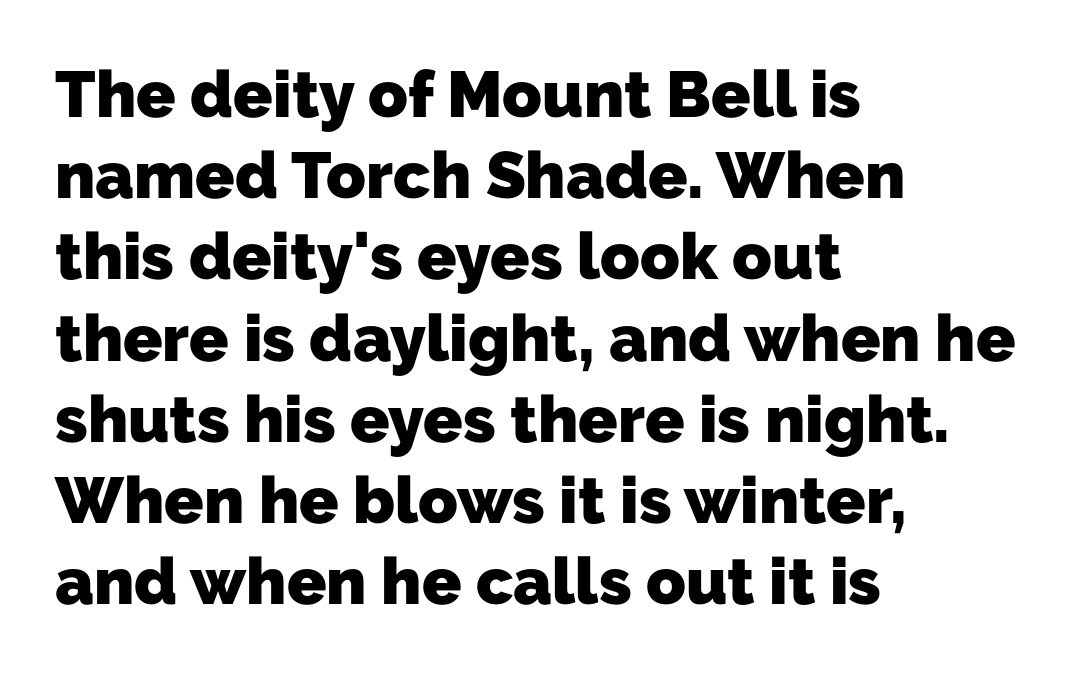
{"serif": "no", "bold": "yes", "weight": "heavy", "width": "normal", "stroke_contrast": "low", "x_height": "medium", "monospaced": "no", "underline": "no", "align": "left", "line_spacing": "normal", "line_spacing_ratio": 1.25, "letter_spacing": "normal", "letter_spacing_em": 0.0, "glyph_px": 65}
